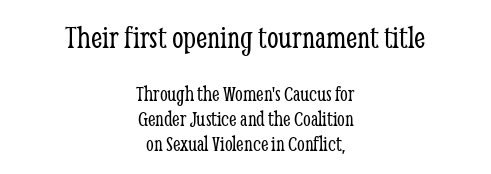
The image shows 33 px light, condensed serif type, upright; set centered, tight line spacing (1.12x), normal letter spacing, not underlined; the first (top) block is 1.5x larger; low stroke contrast and a medium x-height.
